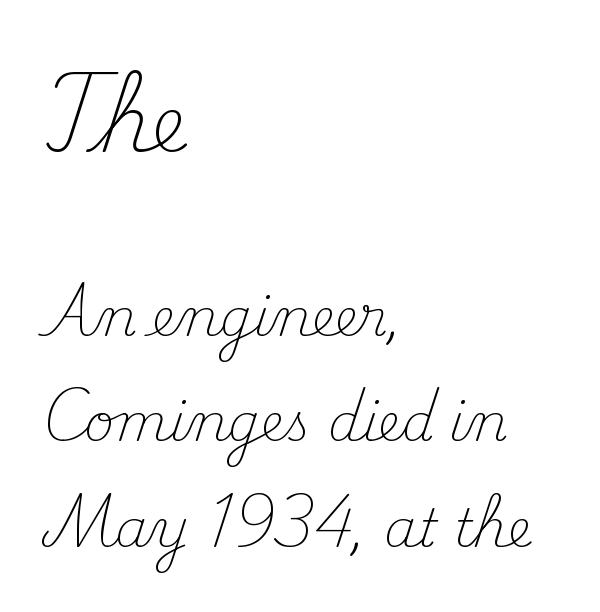
The rendering shows small feet on the letterforms — a serif design. Which of the two is more prominent by size? The first, at the top. The rendering anchors every line to the left-hand side. The letters advance in unequal steps, a hallmark of proportional type. Any mark beneath the type? The region is blank.
